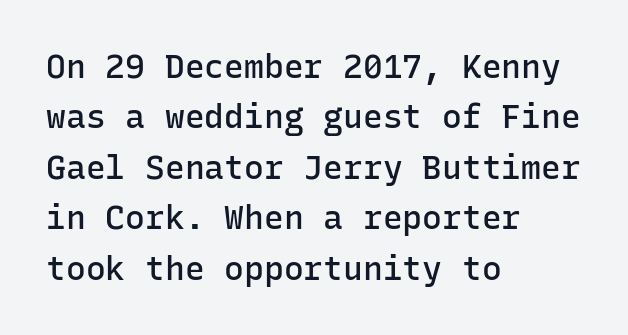
The passage shown has conventional tracking throughout. Only glyphs here, with clear space below each row. The strokes are fattened partway — semibold, not bold. The space between consecutive lines is moderate. The face used here is monospaced, like something from a code editor. Does the type have serifs? No, each stem ends abruptly.
